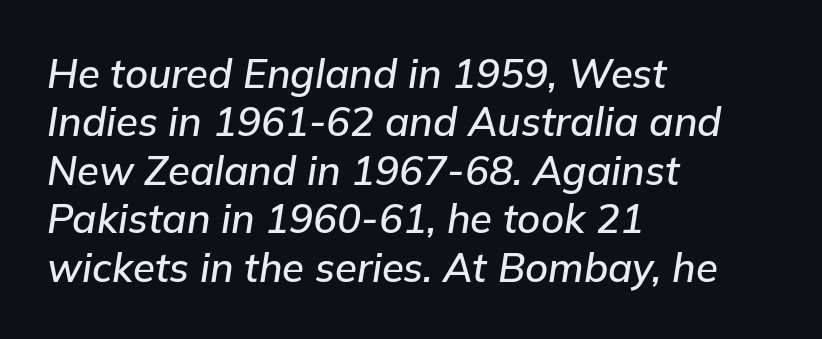
Q: Is the text italic (slanted)? A: Yes, it leans right by about 9 degrees.
Q: Is the text underlined? A: No.
Q: How is the paragraph aligned? A: Left-aligned.
Q: Is the spacing between letters normal or unusually wide? A: Normal.
Q: Width (condensed, normal, or wide)? A: Normal.
Q: Stroke contrast? A: Low.
Q: x-height? A: Medium.
Q: Monospaced? A: No.
